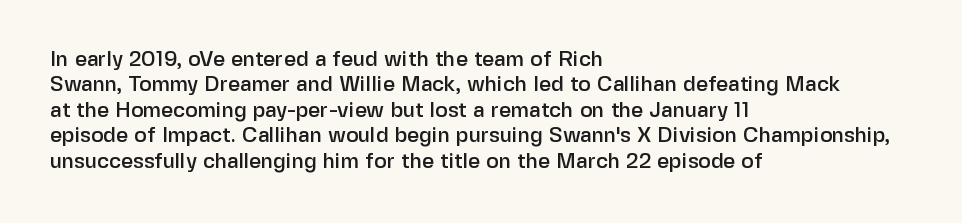
Q: Is the text italic (slanted)? A: No, it is upright.
Q: Is the text underlined? A: No.
Q: How is the paragraph aligned? A: Left-aligned.
Q: Is the spacing between letters normal or unusually wide? A: Normal.
